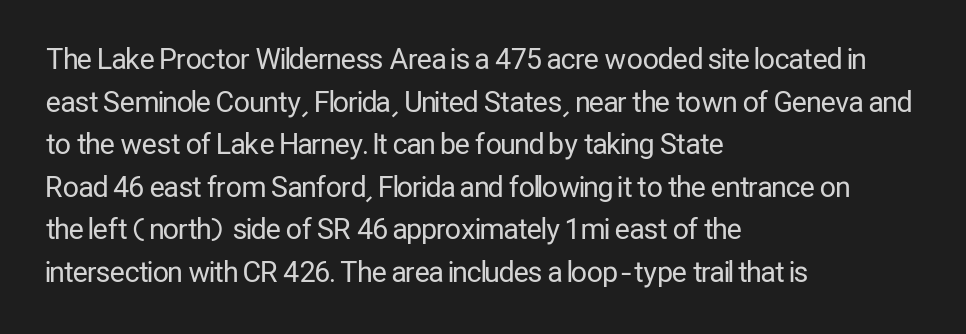
The designer left line spacing at the default. This sample has the flowing, uneven cadence of proportional lettering. When letters stand straight like this, we call the style roman or upright. The weight would be labelled regular, book, light, or lighter still. Compared with a centered layout, this one pins lines to the left instead.
